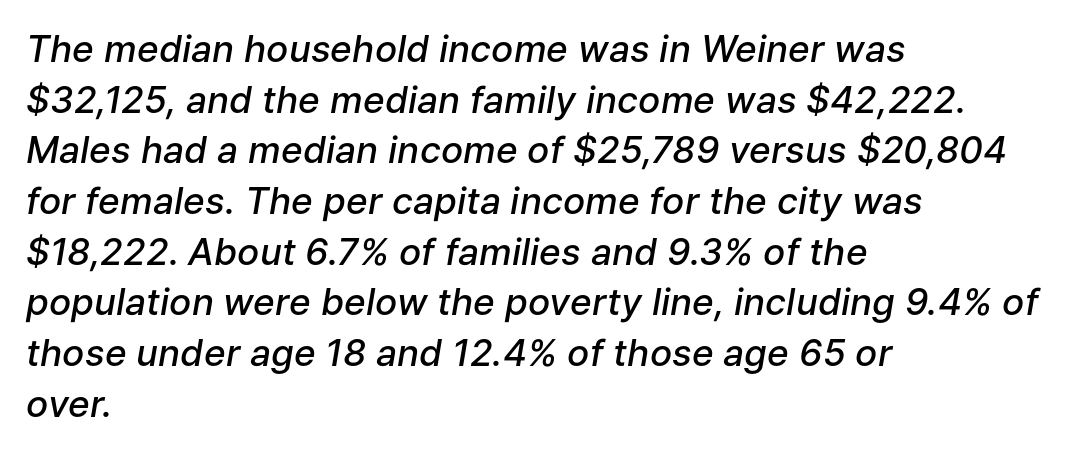
Is the block centered? No — it sits flush against the left margin. Proportional: the letters do not fall into vertical columns. Look at the stroke-to-counter ratio: somewhat heavy, a semibold. The string is rendered with underlining switched off. Italic: yes, the glyphs are oblique. The letterforms sit shoulder to shoulder at normal distance.
